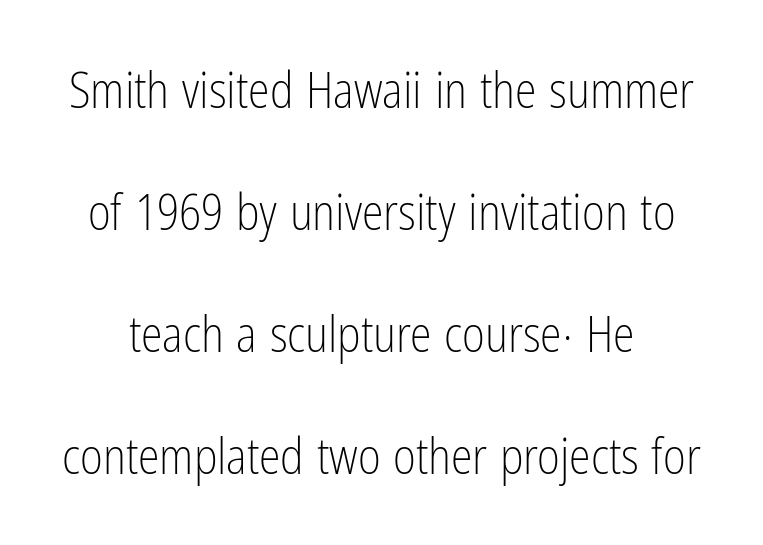
{"serif": "no", "italic": "no", "bold": "no", "weight": "light", "width": "condensed", "stroke_contrast": "low", "x_height": "medium", "monospaced": "no", "underline": "no", "line_spacing": "loose", "line_spacing_ratio": 2.49, "letter_spacing": "normal", "letter_spacing_em": 0.0, "glyph_px": 49}
